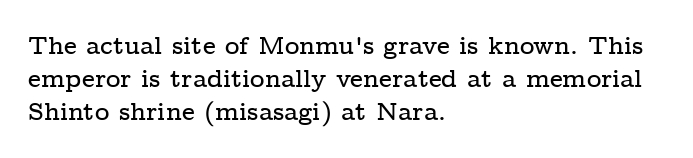
Every row of glyphs begins at an identical x-position on the left. Words appear dense and cohesive because spacing is normal. Unlike italic type, these characters show no tilt at all. Vertical spacing — default. Check under the words: just untouched page.
